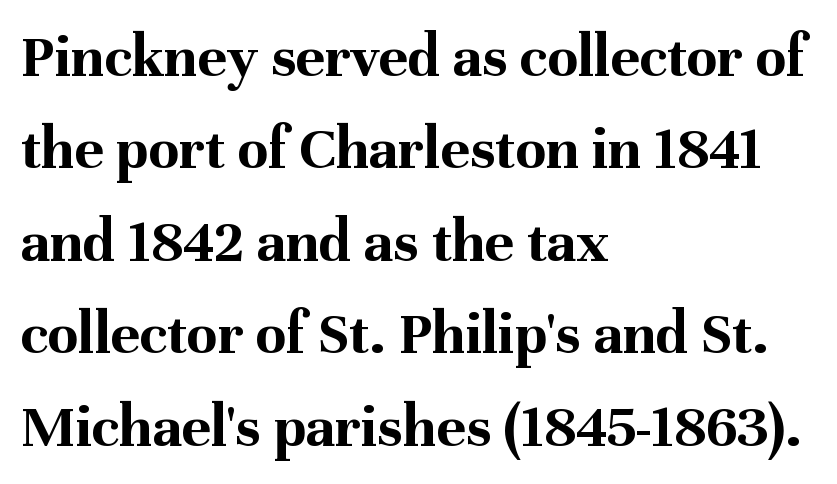
The rendering uses a moderate line-height, typical for paragraphs. These words are printed bold, with thick strokes throughout. The type sits square on the baseline with zero lean. The rendering uses natural spacing where letterforms have individual widths.
